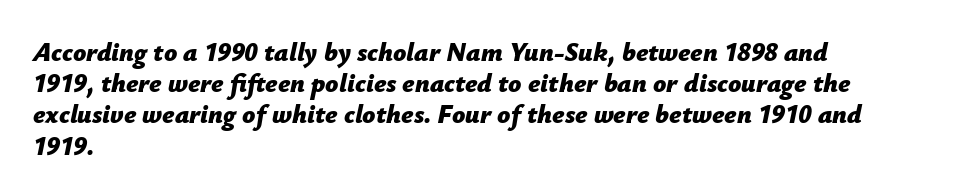
{"italic": "yes", "lean": "right", "slant_degrees": 12, "bold": "yes", "underline": "no", "align": "left", "line_spacing_ratio": 1.2, "letter_spacing": "normal", "letter_spacing_em": 0.0, "glyph_px": 26}
